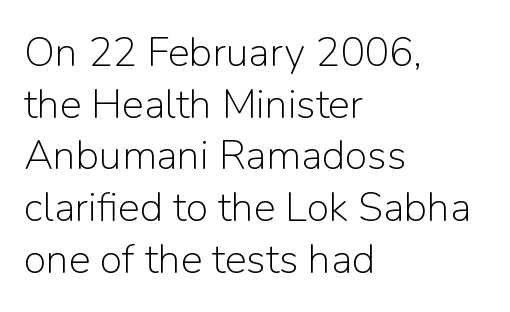
The image shows 41 px light sans-serif type, upright; set left-aligned, normal line spacing (1.26x), normal letter spacing, not underlined; low stroke contrast and a medium x-height.
